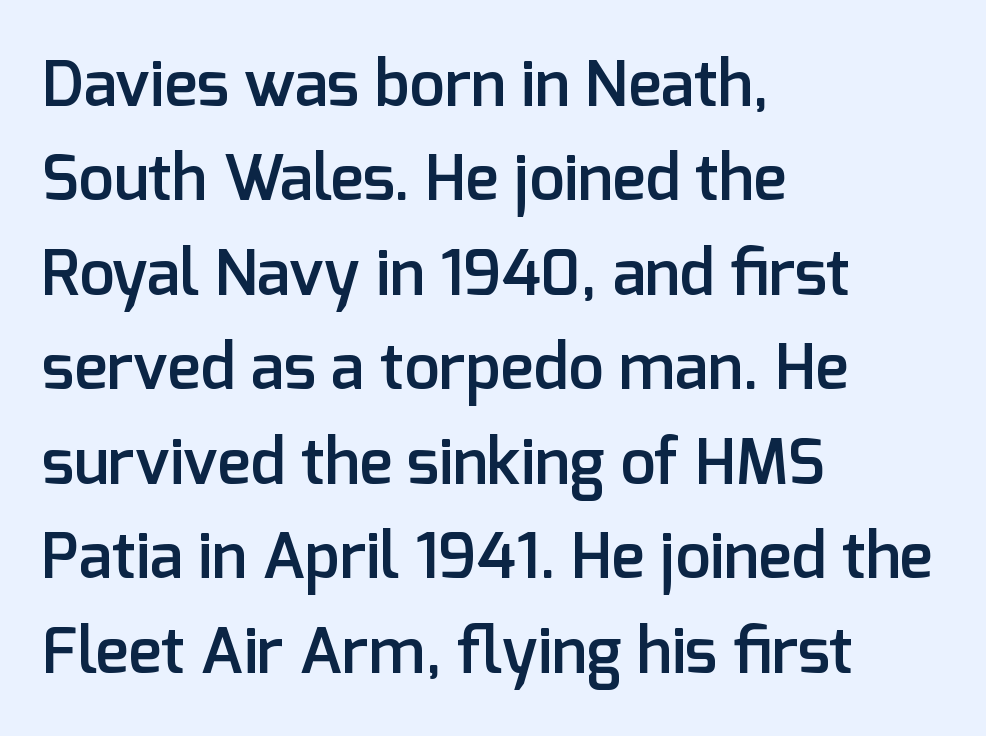
The image shows 63 px semibold sans-serif type, upright; set left-aligned, normal line spacing (1.5x), normal letter spacing, not underlined; low stroke contrast and a medium x-height.
